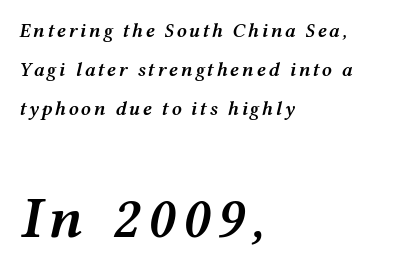
Size hierarchy here favors the trailing block over the leading one. Firm but not heavy-handed strokes: this text is semibold. Short and long lines alike share a common starting point at left. The face used here has a pronounced slope to its letters. Descenders hang freely into open space. A typesetter would call this proportional, since set widths differ per character.
